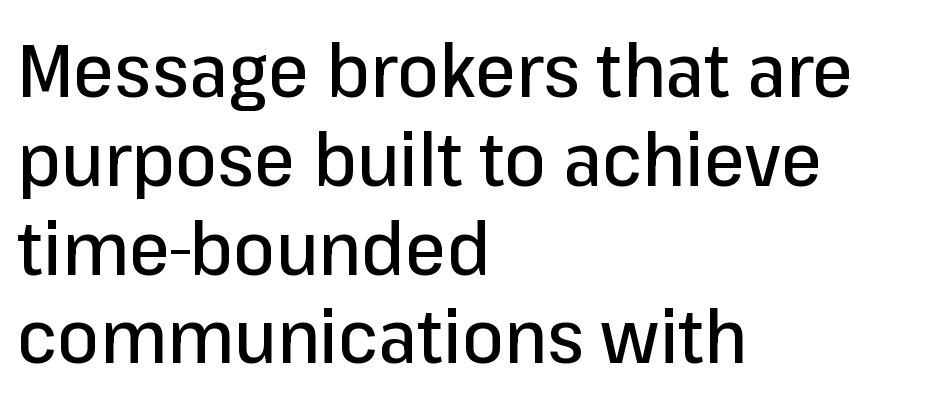
{"serif": "no", "italic": "no", "width": "normal", "stroke_contrast": "low", "x_height": "medium", "monospaced": "no", "underline": "no", "align": "left", "line_spacing_ratio": 1.2, "letter_spacing": "normal", "letter_spacing_em": 0.0, "glyph_px": 74}
